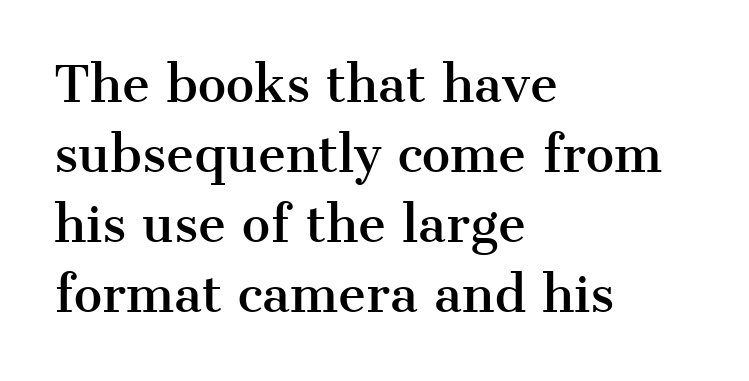
The image shows 48 px serif type, upright; set left-aligned, normal line spacing (1.46x), normal letter spacing, not underlined; medium stroke contrast and a medium x-height.
